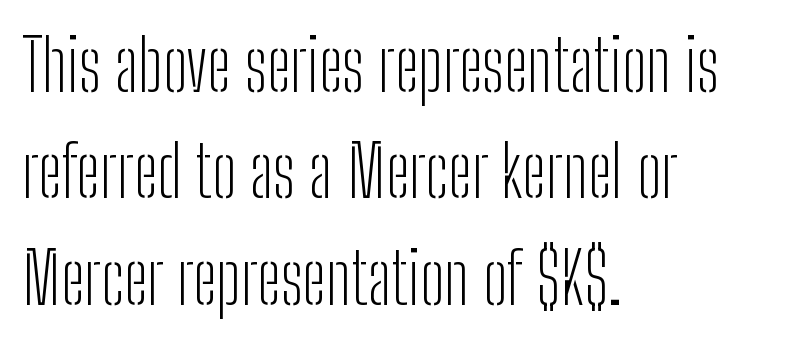
The image shows 71 px light, condensed sans-serif type, upright; set left-aligned, normal line spacing (1.5x), normal letter spacing, not underlined; low stroke contrast and a medium x-height.
